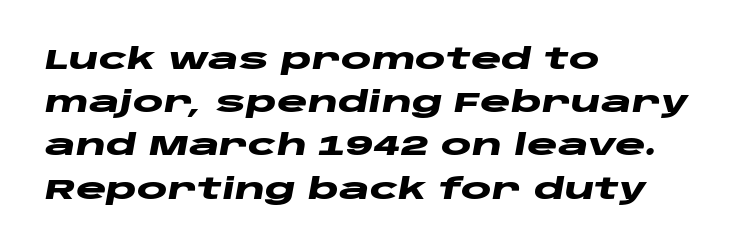
The image shows 29 px heavy, wide type, italic (leaning right); set left-aligned, normal line spacing (1.49x), normal letter spacing, not underlined; low stroke contrast and a large x-height.
